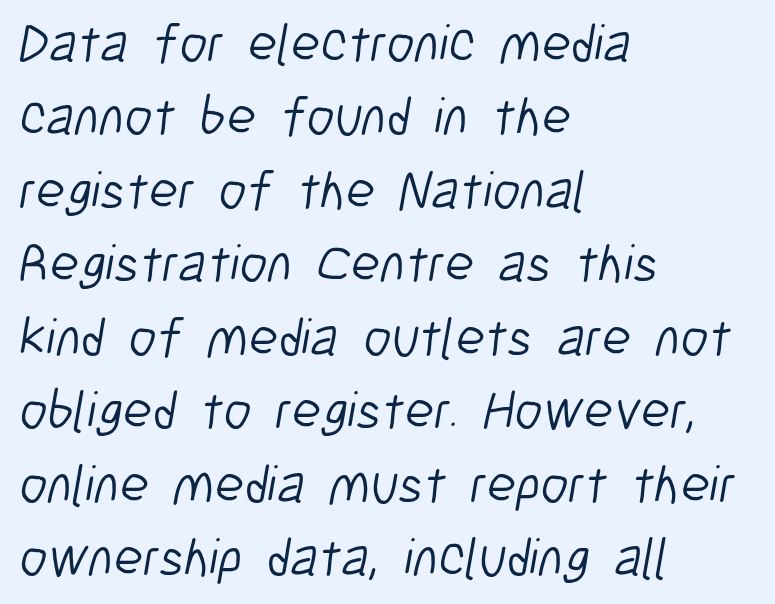
The image shows 54 px light, condensed sans-serif type; set left-aligned, normal line spacing (1.36x), normal letter spacing, not underlined; low stroke contrast and a medium x-height.
